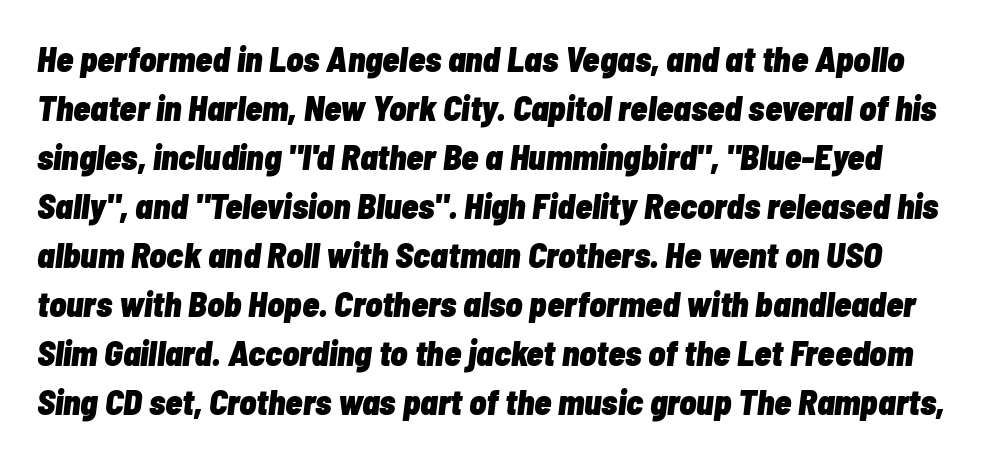
Letters rest on an invisible, unmarked baseline. These lines are rendered in a variable-pitch font. The font's italic variant was chosen for this text. Compared with typical paragraphs, the rows here are spaced about the same. The letters sit at their default tracking, neither squeezed nor spread.
